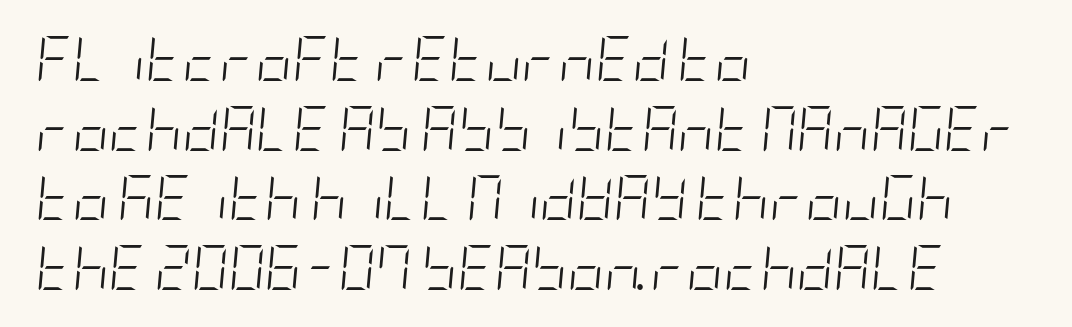
Quick note: italic. Letters rest on an invisible, unmarked baseline. Casual observation: everything's shoved over to the left. Compared with typical paragraphs, the rows here are spaced about the same.
